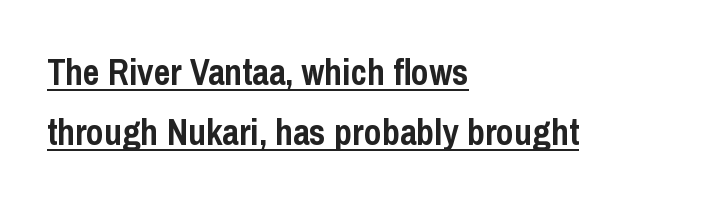
The image shows 36 px semibold, condensed sans-serif type, upright; set left-aligned, normal line spacing (1.66x), normal letter spacing, underlined; low stroke contrast and a medium x-height.
